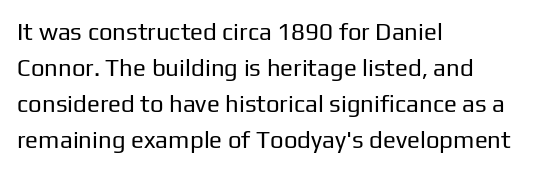
There is no visible air inserted between adjacent glyphs. The rendering anchors every line to the left-hand side. Counters stay open thanks to moderate or lighter strokes. Is there much room between lines? A standard amount, neither cramped nor airy. Type without underlining.
